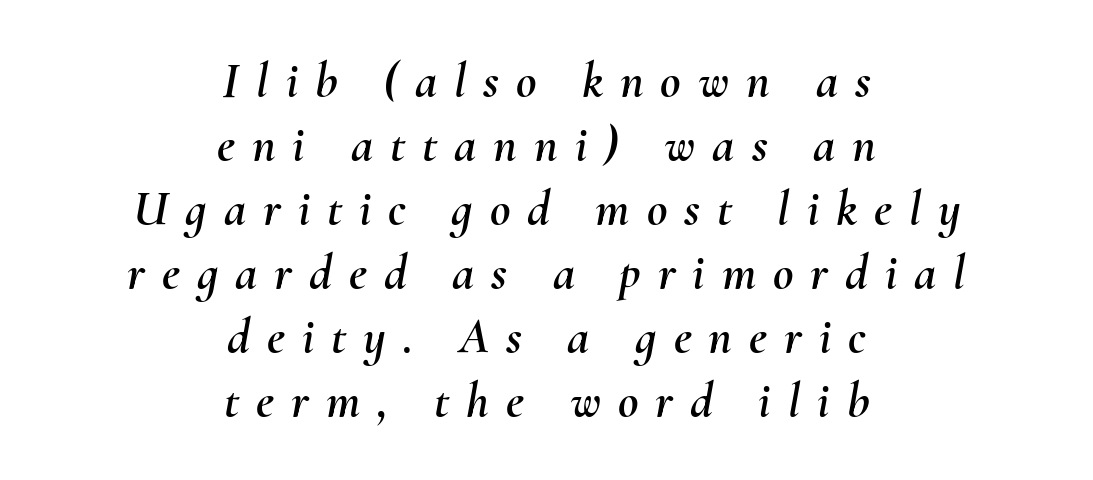
Q: Is the text italic (slanted)? A: Yes, it leans right by about 10 degrees.
Q: Is the text underlined? A: No.
Q: How is the paragraph aligned? A: Centered.
Q: Is the spacing between letters normal or unusually wide? A: Unusually wide.
Q: Is the spacing between lines tight, normal or loose? A: Normal.
Q: Width (condensed, normal, or wide)? A: Normal.
Q: Stroke contrast? A: Medium.
Q: x-height? A: Small.
Q: Monospaced? A: No.
